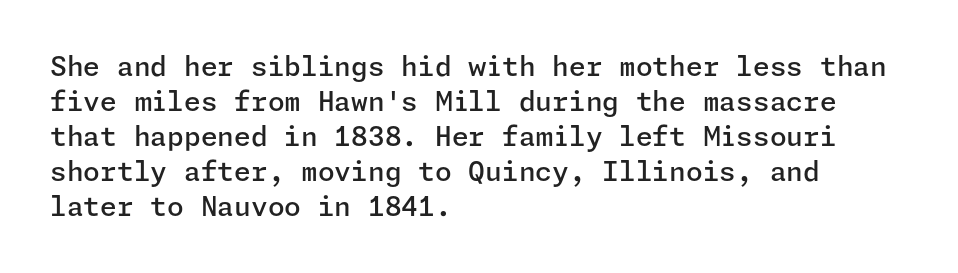
Heft: intermediate — a semibold. How are the letters spaced? Ordinarily, with no added tracking. A typesetter would call this leading conventional body-copy spacing. These lines are set flush left with a ragged right edge. No word sits above an underline. Posture: vertical.
